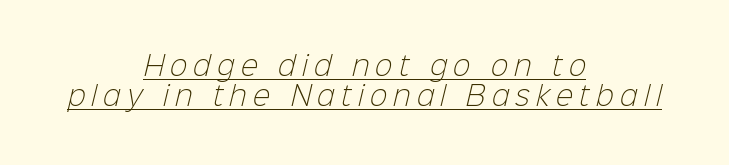
Weight class: somewhere from thin through regular. Inter-character spacing is expanded well beyond the font's built-in metrics. The setting favours the middle, as headings and verse often do. The leading is snug, giving the passage a crowded texture.
